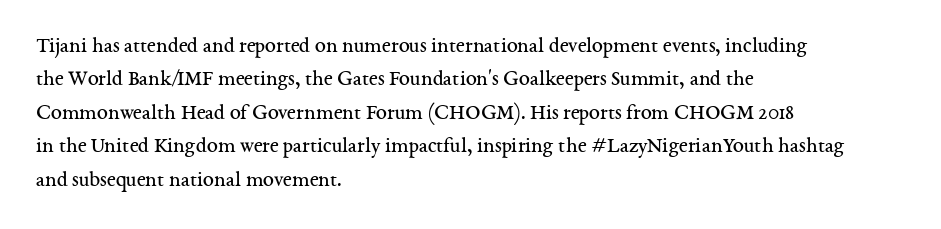
The image shows 22 px text type, upright; set left-aligned, normal line spacing (1.52x), normal letter spacing, not underlined.
